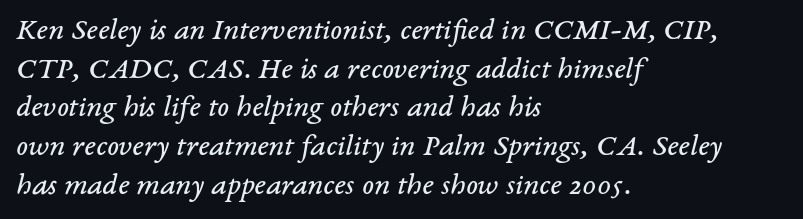
{"serif": "yes", "italic": "yes", "lean": "right", "slant_degrees": 14, "bold": "no", "weight": "regular", "width": "normal", "stroke_contrast": "low", "x_height": "medium", "monospaced": "no", "underline": "no", "align": "left", "line_spacing": "normal", "line_spacing_ratio": 1.25, "letter_spacing": "normal", "letter_spacing_em": 0.0, "glyph_px": 31}
